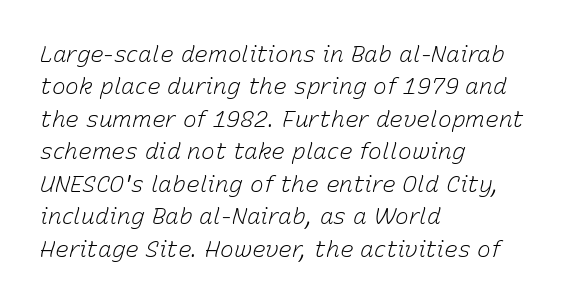
The image shows 23 px text type, italic (leaning right); set left-aligned, normal line spacing (1.41x), normal letter spacing, not underlined.
